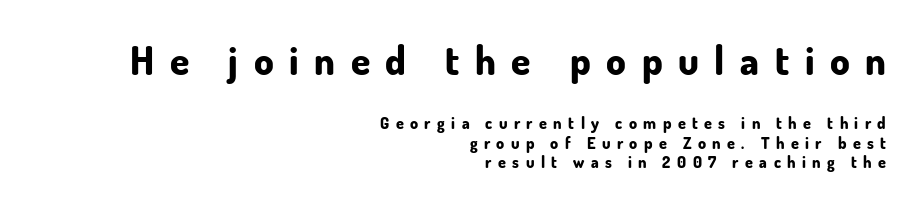
You'd pick this weight for a headline — it's a proper bold. The letters are spread apart with noticeably loose tracking. Size hierarchy here favors the leading block over the trailing one. I'd call this a sans setting — the letters go barefoot.
